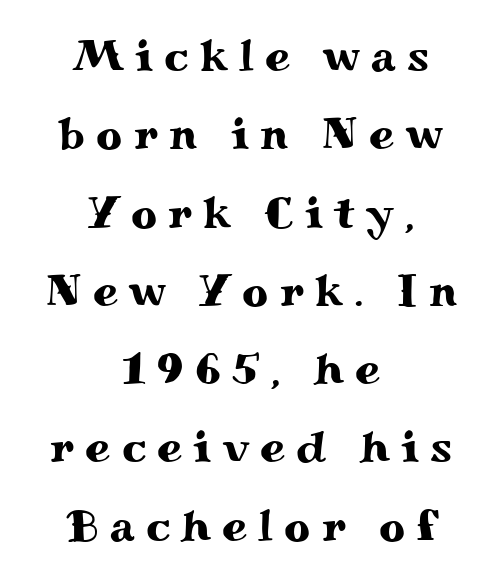
{"serif": "yes", "italic": "no", "width": "wide", "stroke_contrast": "medium", "x_height": "small", "monospaced": "no", "underline": "no", "align": "center", "line_spacing_ratio": 1.74, "letter_spacing": "wide", "letter_spacing_em": 0.25, "glyph_px": 45}
